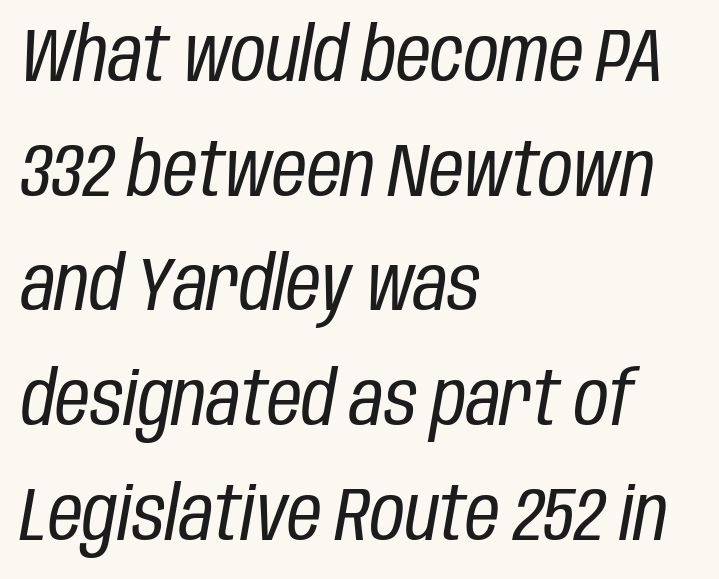
Note the varied advance widths — an 'i' is clearly narrower than an 'm'. Plain, unruled lines of type. The lettering tilts uniformly, giving the passage an italic look. This rendering leaves character spacing at its baseline value. These lines sit exactly where default settings would place them.
